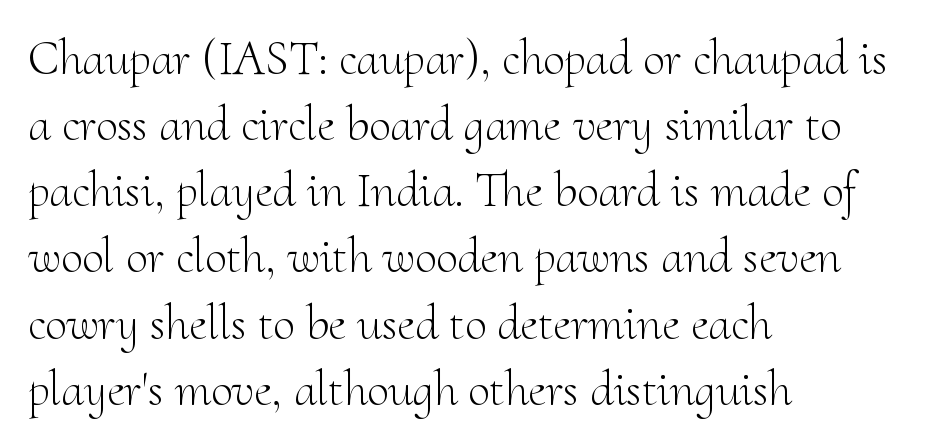
The image shows 49 px light serif type, upright; set left-aligned, normal line spacing (1.35x), normal letter spacing, not underlined; medium stroke contrast and a small x-height.
